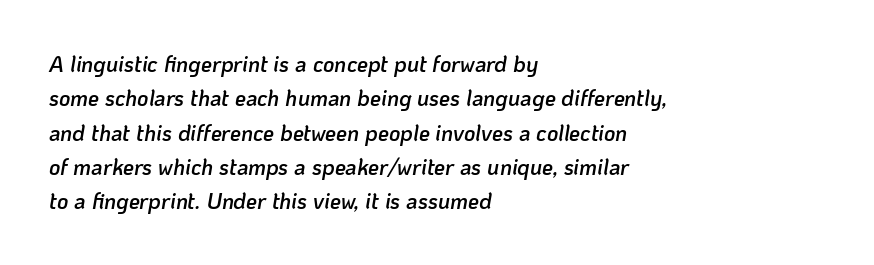
The image shows 22 px text type, italic (leaning right); set left-aligned, normal line spacing (1.56x), normal letter spacing, not underlined.
